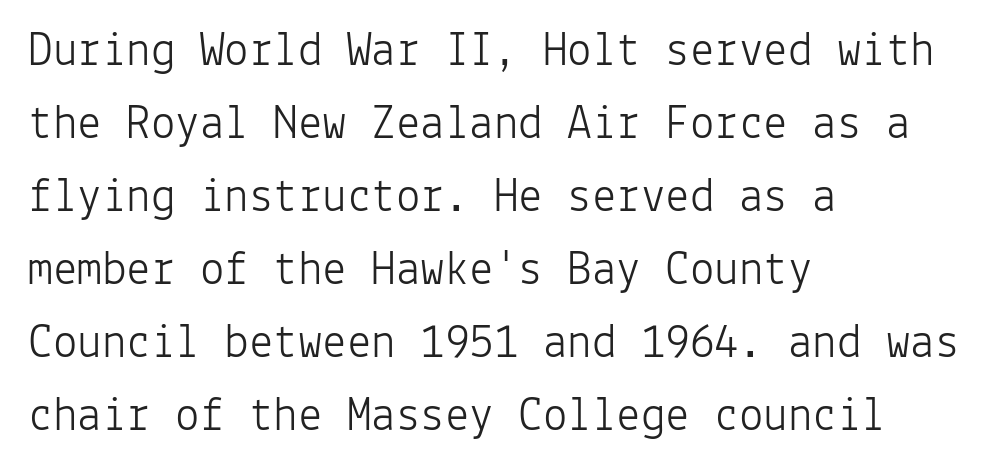
{"serif": "no", "italic": "no", "bold": "no", "weight": "light", "width": "normal", "stroke_contrast": "low", "x_height": "medium", "monospaced": "yes", "underline": "no", "align": "left", "line_spacing": "normal", "line_spacing_ratio": 1.49, "letter_spacing": "normal", "letter_spacing_em": 0.0, "glyph_px": 49}
